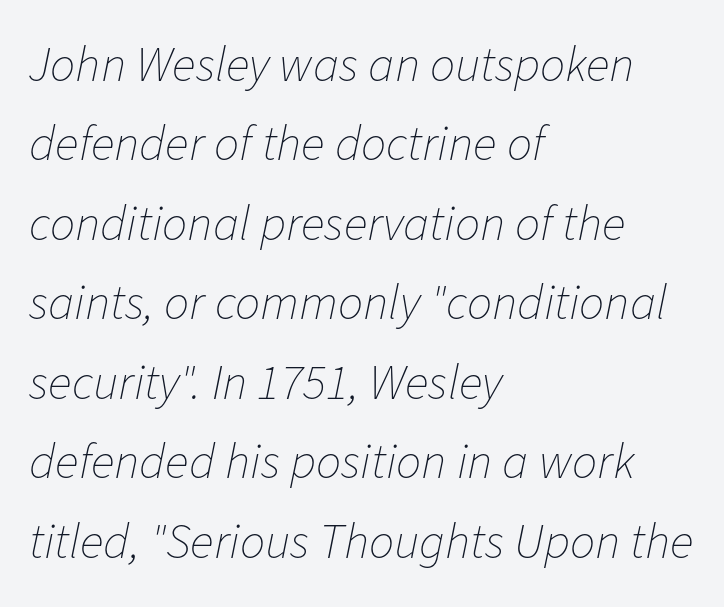
The image shows 50 px thin type, italic (leaning right); set left-aligned, normal line spacing (1.59x), normal letter spacing, not underlined; low stroke contrast and a medium x-height.
